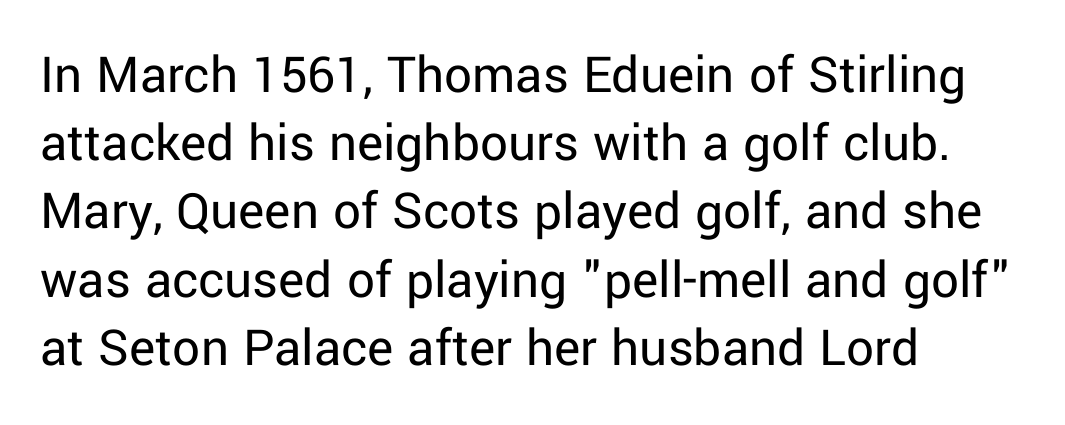
Q: Is the text bold? A: No.
Q: Is the text italic (slanted)? A: No, it is upright.
Q: Is the typeface a serif or a sans-serif typeface? A: Sans-serif.
Q: Is the text underlined? A: No.
Q: How is the paragraph aligned? A: Left-aligned.
Q: Is the spacing between letters normal or unusually wide? A: Normal.
Q: Width (condensed, normal, or wide)? A: Normal.
Q: Stroke contrast? A: Low.
Q: x-height? A: Medium.
Q: Monospaced? A: No.
